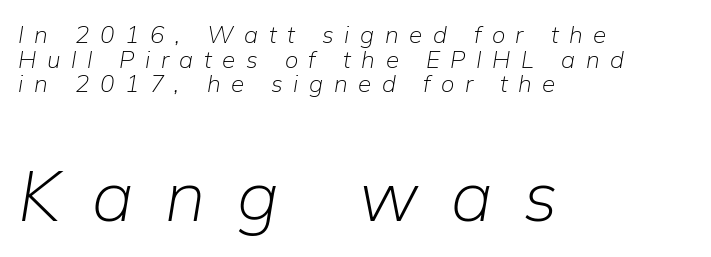
The image shows 71 px light type, italic (leaning right); set left-aligned, tight line spacing (1.03x), unusually wide letter spacing (+0.44 em), not underlined; the second (bottom) block is 2.96x larger; low stroke contrast and a medium x-height.
